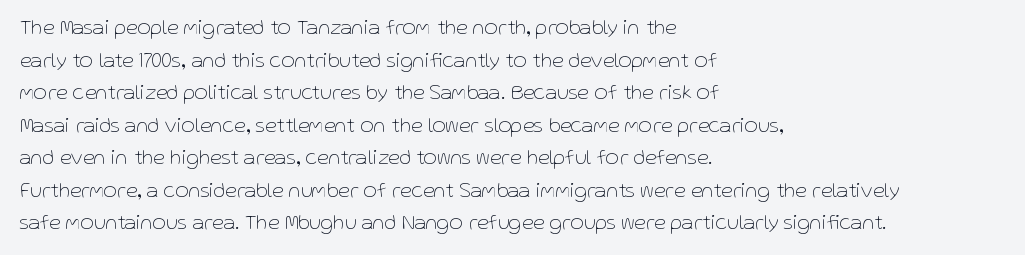
{"italic": "no", "bold": "no", "underline": "no", "align": "left", "line_spacing": "normal", "line_spacing_ratio": 1.55, "letter_spacing": "normal", "letter_spacing_em": 0.0, "glyph_px": 21}
